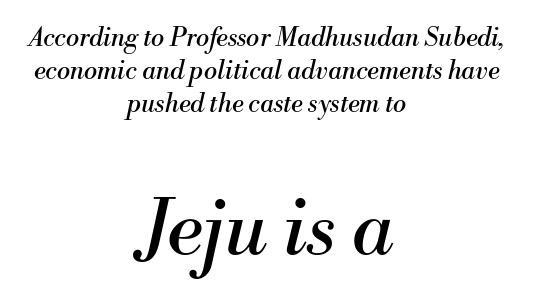
Counters stay open thanks to moderate or lighter strokes. Each row of text sits above clean, open space. Scale increases going downward across the two blocks. Letterform terminals end in serifs throughout the passage. A normal amount of white space separates one row of letters from the next.
